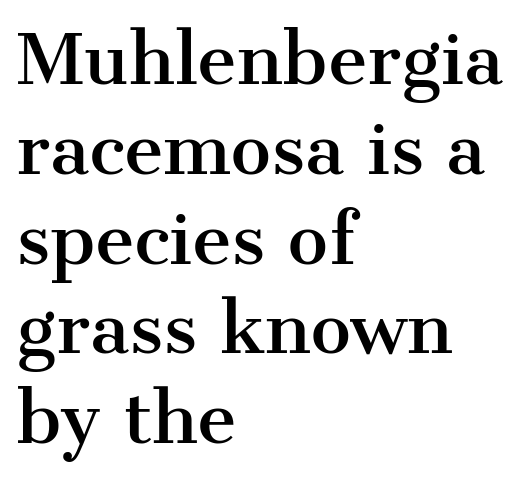
The image shows 68 px serif type, upright; set left-aligned, normal line spacing (1.32x), normal letter spacing, not underlined; medium stroke contrast and a medium x-height.
